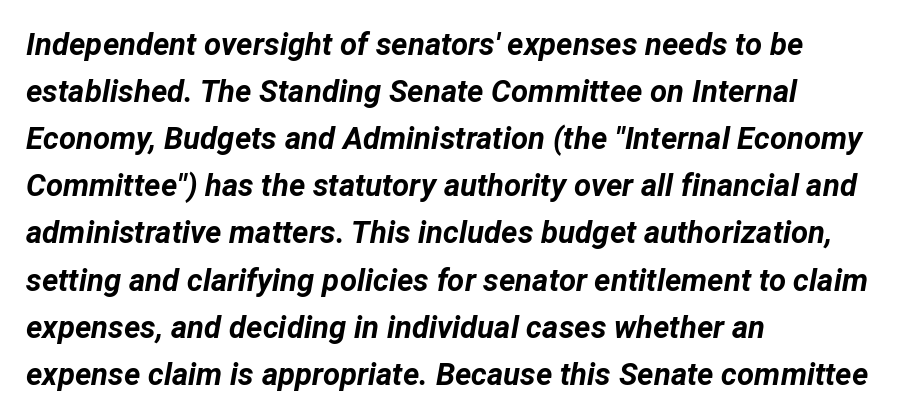
{"italic": "yes", "lean": "right", "slant_degrees": 12, "bold": "yes", "weight": "bold", "width": "normal", "stroke_contrast": "low", "x_height": "medium", "monospaced": "no", "underline": "no", "align": "left", "line_spacing": "normal", "line_spacing_ratio": 1.52, "letter_spacing": "normal", "letter_spacing_em": 0.0, "glyph_px": 31}
